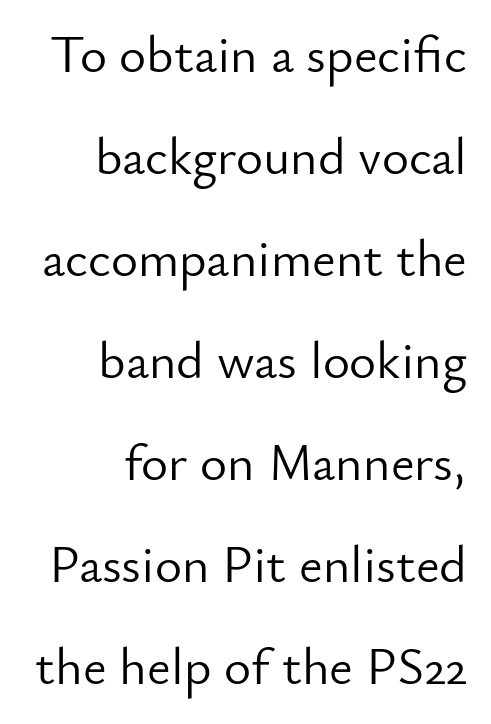
Q: Is the text bold? A: No.
Q: Is the text italic (slanted)? A: No, it is upright.
Q: Is the typeface a serif or a sans-serif typeface? A: Sans-serif.
Q: Is the text underlined? A: No.
Q: How is the paragraph aligned? A: Right-aligned.
Q: Is the spacing between letters normal or unusually wide? A: Normal.
Q: Is the spacing between lines tight, normal or loose? A: Loose.
Q: Width (condensed, normal, or wide)? A: Normal.
Q: Stroke contrast? A: Low.
Q: x-height? A: Small.
Q: Monospaced? A: No.
